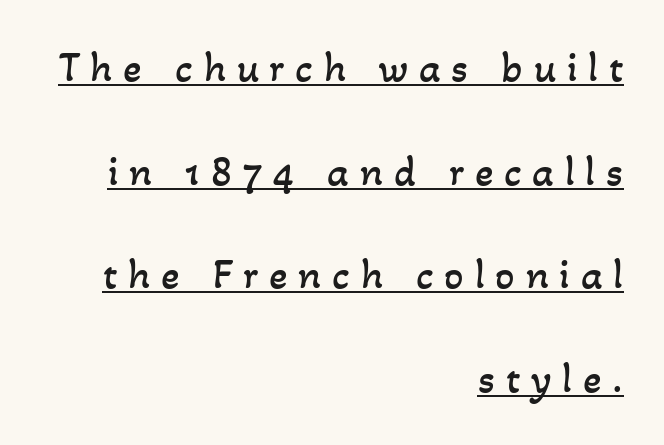
{"bold": "no", "weight": "regular", "width": "normal", "stroke_contrast": "low", "x_height": "small", "monospaced": "no", "underline": "yes", "align": "right", "line_spacing": "loose", "line_spacing_ratio": 2.41, "letter_spacing": "wide", "letter_spacing_em": 0.25, "glyph_px": 43}
